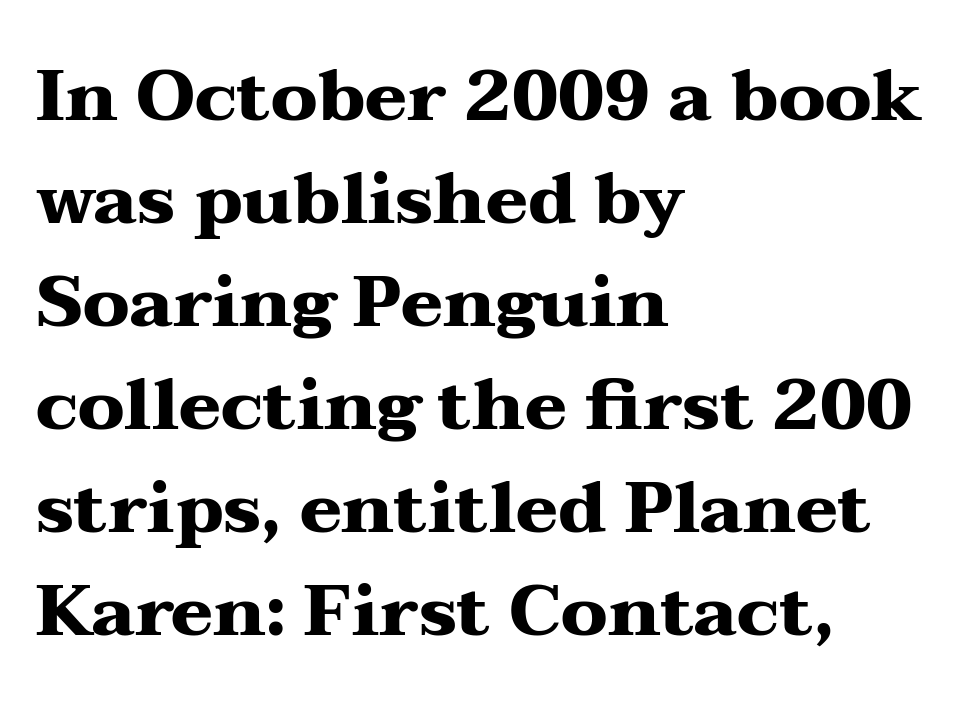
Upright lettering throughout. Letters rest on an invisible, unmarked baseline. Spacing verdict: proportional, widths tailored to each character. Alignment: flush left. The type family on display is of the serif kind.
